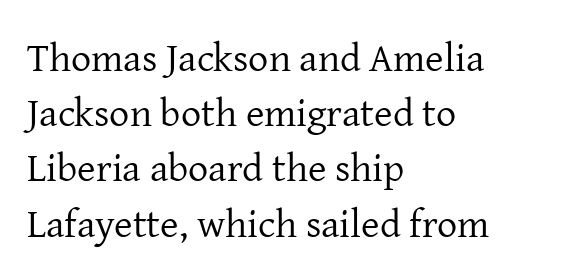
The image shows 40 px regular-weight serif type, upright; set left-aligned, normal line spacing (1.38x), normal letter spacing, not underlined; low stroke contrast and a medium x-height.
